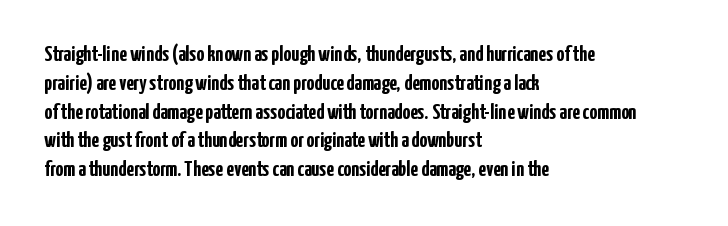
{"italic": "no", "bold": "yes", "underline": "no", "align": "left", "line_spacing": "normal", "line_spacing_ratio": 1.31, "letter_spacing": "normal", "letter_spacing_em": 0.0, "glyph_px": 22}
